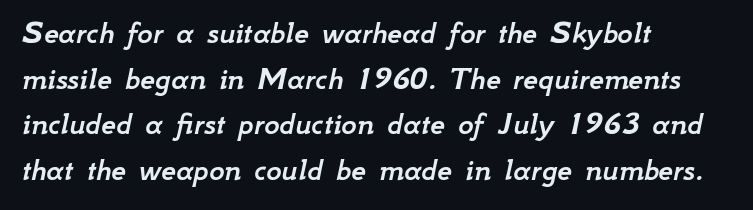
Q: Is the text italic (slanted)? A: Yes, it leans right by about 12 degrees.
Q: Is the text underlined? A: No.
Q: How is the paragraph aligned? A: Left-aligned.
Q: Is the spacing between letters normal or unusually wide? A: Normal.
Q: Is the spacing between lines tight, normal or loose? A: Normal.
Q: Width (condensed, normal, or wide)? A: Normal.
Q: Stroke contrast? A: Low.
Q: x-height? A: Small.
Q: Monospaced? A: No.
